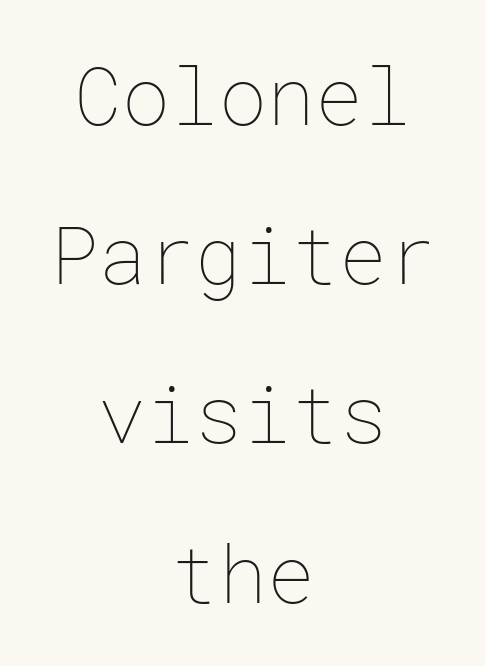
Decoration check: the copy has no underline. Whoever set this chose breathing room over compactness in the vertical rhythm. Italic? Not at all — the glyphs are vertical. No heavy texture on the line: the type isn't bold. Both edges are ragged and mirror each other, which tells us the setting is centered. How are the letters spaced? Ordinarily, with no added tracking.
